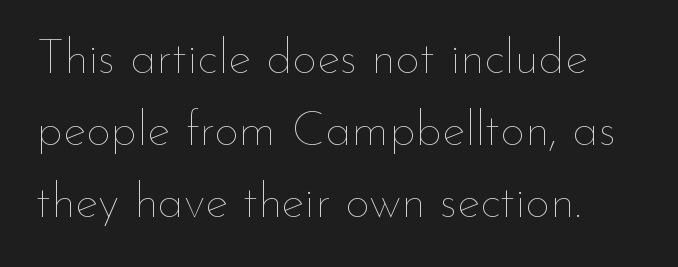
The image shows 49 px thin type, upright; set normal line spacing (1.47x), normal letter spacing, not underlined; low stroke contrast and a small x-height.
